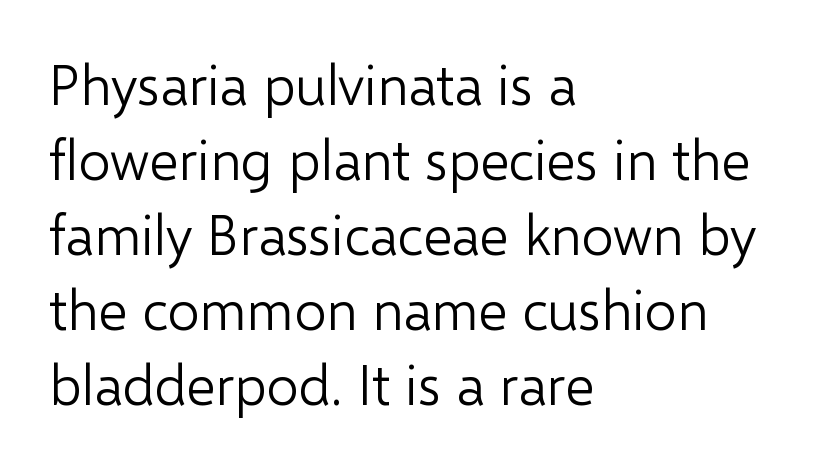
{"serif": "no", "italic": "no", "bold": "no", "weight": "light", "width": "normal", "stroke_contrast": "low", "x_height": "medium", "monospaced": "no", "underline": "no", "align": "left", "line_spacing": "normal", "line_spacing_ratio": 1.34, "letter_spacing": "normal", "letter_spacing_em": 0.0, "glyph_px": 56}
